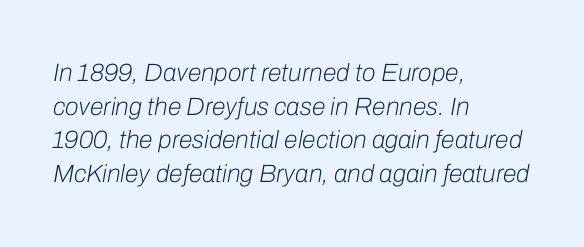
The image shows 25 px text type, italic (leaning right); set left-aligned, normal line spacing (1.35x), normal letter spacing, not underlined.
